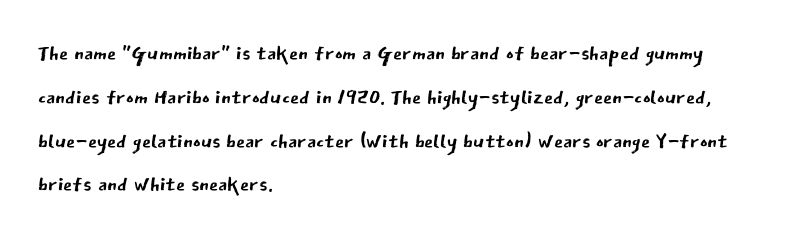
This is not heavy type; no bold has been used. A typesetter would call this proportional, since set widths differ per character. Compared with typical body copy, the letter spacing here is the same. The passage shown is not underscored anywhere.
